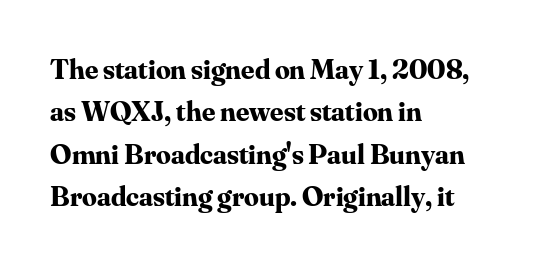
{"serif": "yes", "italic": "no", "bold": "yes", "weight": "bold", "width": "normal", "stroke_contrast": "medium", "x_height": "small", "monospaced": "no", "underline": "no", "align": "left", "line_spacing": "normal", "line_spacing_ratio": 1.46, "letter_spacing": "normal", "letter_spacing_em": 0.0, "glyph_px": 29}
